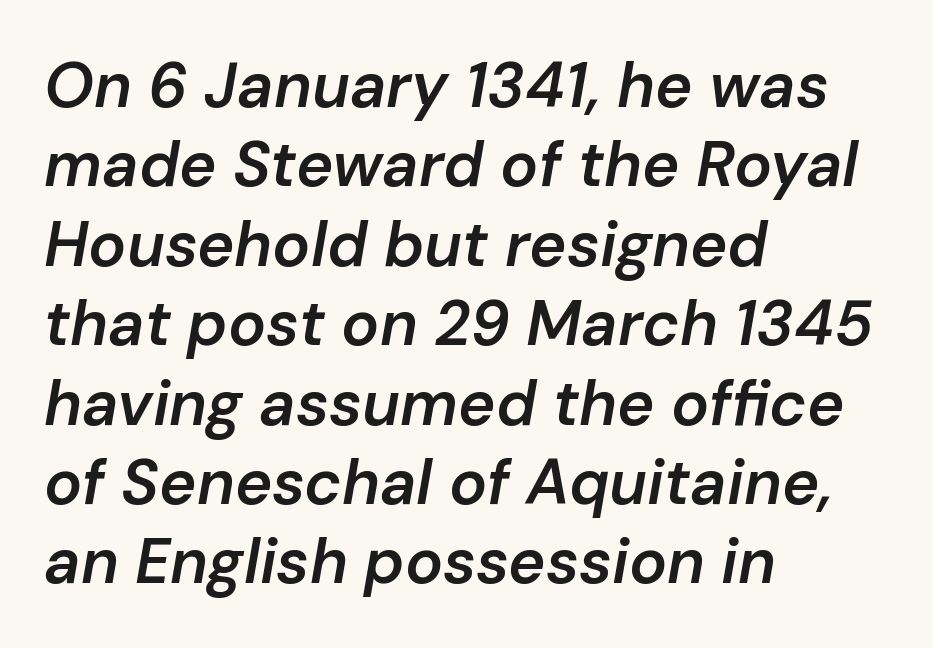
This is moderately heavy type, rendered in semibold. Line starts are locked; line ends wander. This sample has the flowing, uneven cadence of proportional lettering. The axis of the letterforms is tilted away from vertical. This block has exactly the height ordinary leading produces. Glyph-to-glyph distance matches everyday printed text.
